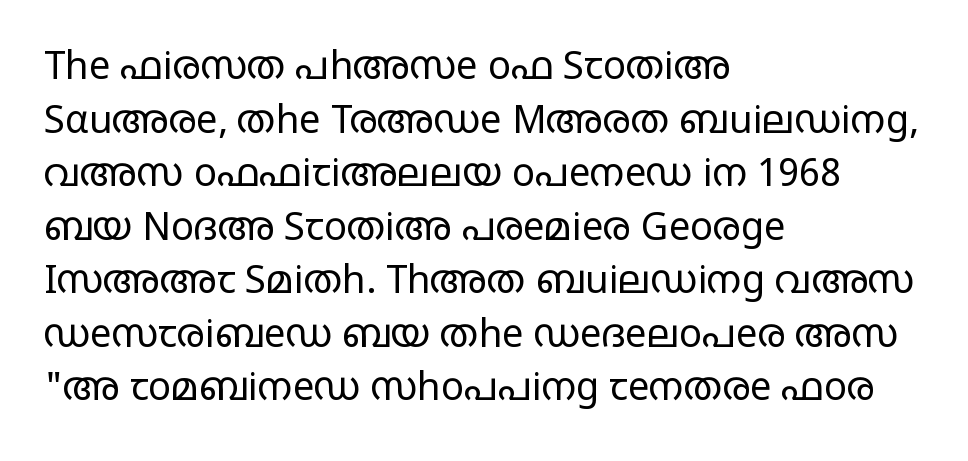
{"serif": "no", "italic": "no", "bold": "no", "weight": "regular", "width": "wide", "stroke_contrast": "low", "x_height": "large", "monospaced": "no", "underline": "no", "align": "left", "line_spacing": "normal", "line_spacing_ratio": 1.41, "letter_spacing": "normal", "letter_spacing_em": 0.0, "glyph_px": 38}
